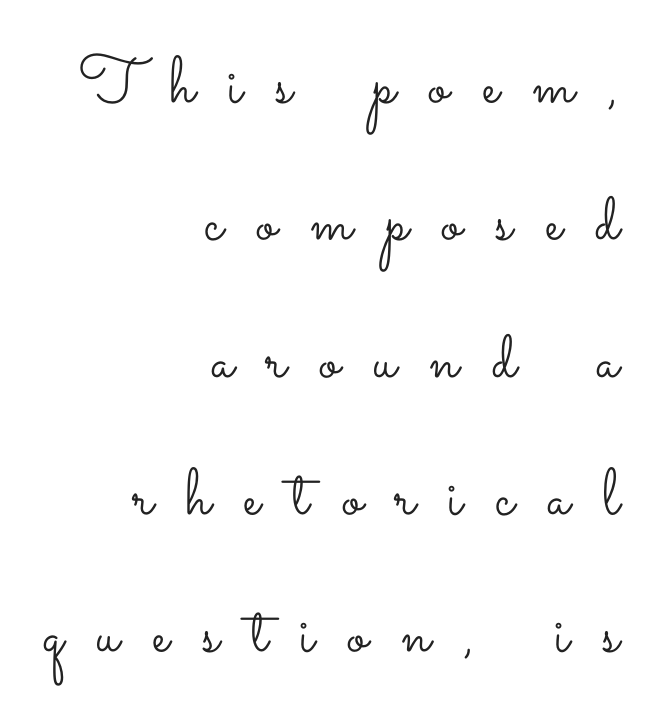
This sample trades compactness for vertical openness between lines. The face used here is proportionally spaced, like ordinary book or web type. No word sits above an underline.
